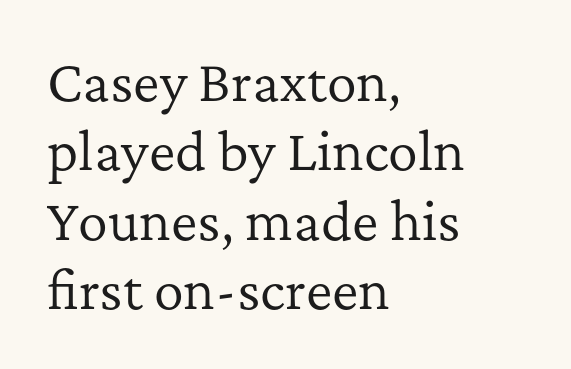
{"serif": "yes", "italic": "no", "bold": "no", "weight": "regular", "width": "normal", "stroke_contrast": "low", "x_height": "medium", "monospaced": "no", "underline": "no", "align": "left", "line_spacing": "normal", "line_spacing_ratio": 1.39, "letter_spacing": "normal", "letter_spacing_em": 0.0, "glyph_px": 50}
